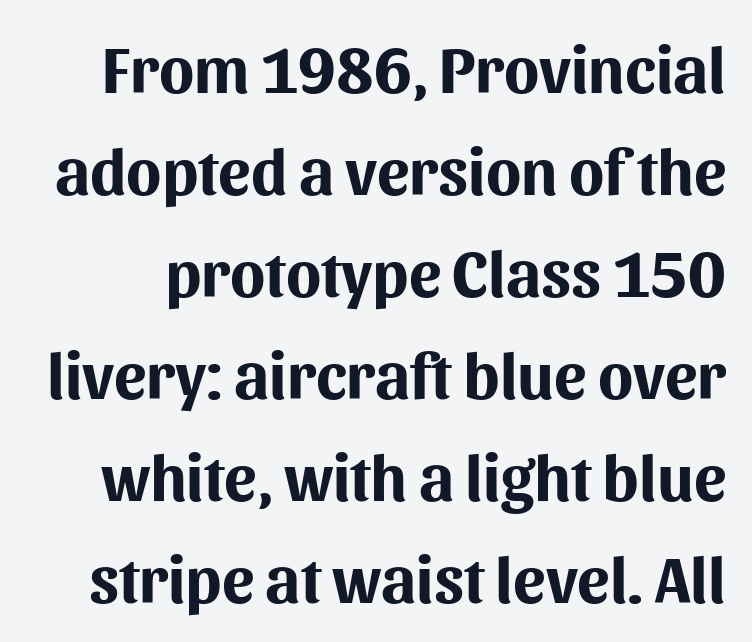
Normally led — the rows are evenly, conventionally spaced. The passage shown is typeset with a sans-serif family. Set as a true bold cut, around the 700 mark. In terms of posture, this sample is upright. The zone under the glyphs is completely vacant.
